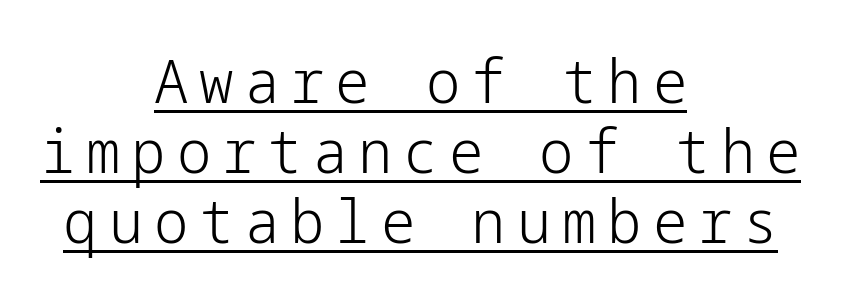
{"serif": "no", "italic": "no", "bold": "no", "weight": "light", "width": "normal", "stroke_contrast": "low", "x_height": "medium", "underline": "yes", "align": "center", "line_spacing": "tight", "line_spacing_ratio": 1.15, "glyph_px": 61}
